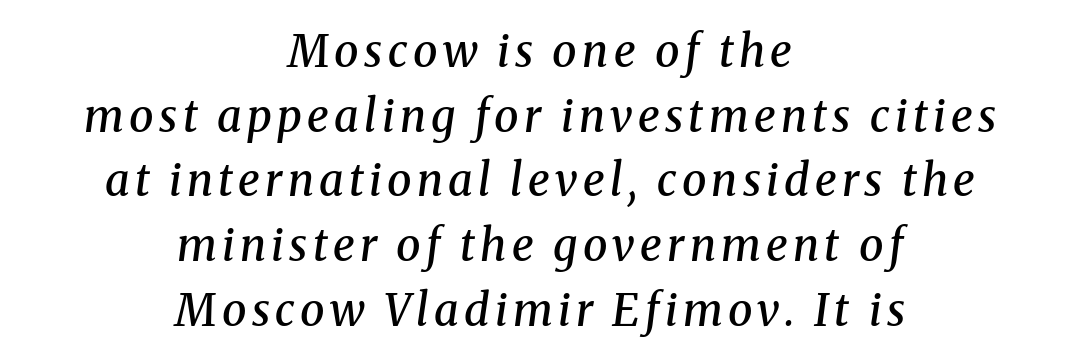
The image shows 44 px semibold serif type, italic (leaning right); set centered, normal line spacing (1.47x), not underlined; medium stroke contrast and a medium x-height.
